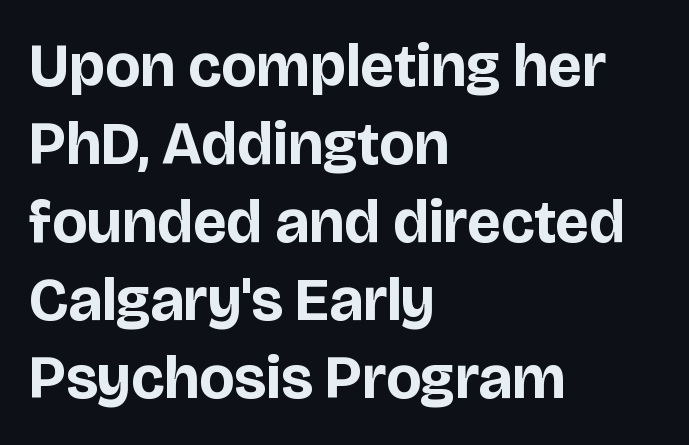
The image shows 61 px bold sans-serif type, upright; set left-aligned, normal line spacing (1.28x), normal letter spacing, not underlined; low stroke contrast and a large x-height.
